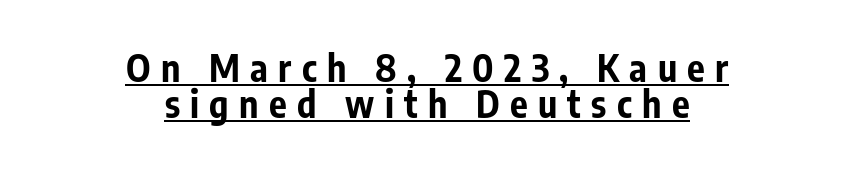
The image shows 37 px bold, condensed sans-serif type, upright; set centered, tight line spacing (0.98x), unusually wide letter spacing (+0.28 em), underlined; low stroke contrast and a medium x-height.
